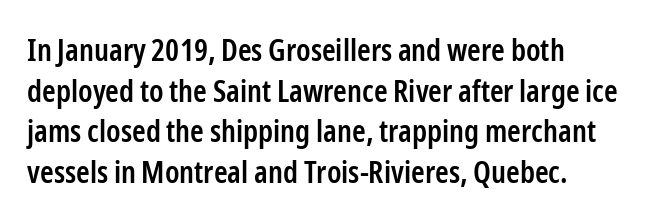
Q: Is the text bold? A: Semi-bold.
Q: Is the text italic (slanted)? A: No, it is upright.
Q: Is the typeface a serif or a sans-serif typeface? A: Sans-serif.
Q: Is the text underlined? A: No.
Q: How is the paragraph aligned? A: Left-aligned.
Q: Is the spacing between letters normal or unusually wide? A: Normal.
Q: Is the spacing between lines tight, normal or loose? A: Normal.
Q: Width (condensed, normal, or wide)? A: Condensed.
Q: Stroke contrast? A: Low.
Q: x-height? A: Medium.
Q: Monospaced? A: No.
